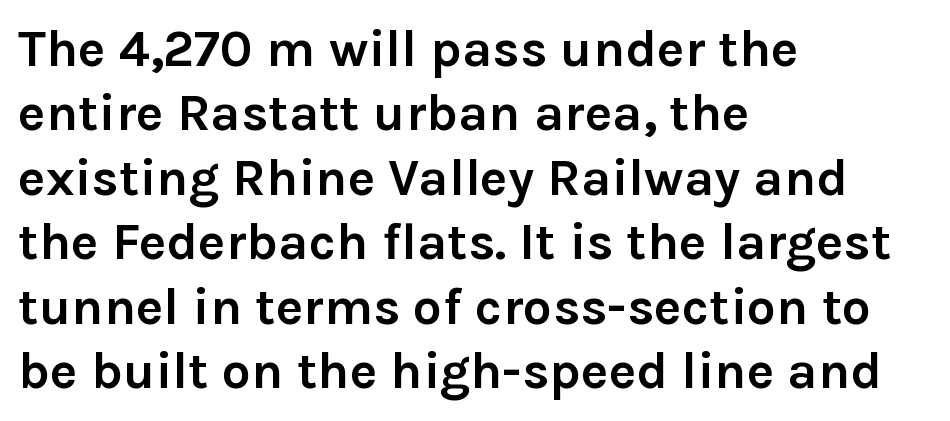
Q: Is the text bold? A: Yes.
Q: Is the text italic (slanted)? A: No, it is upright.
Q: Is the typeface a serif or a sans-serif typeface? A: Sans-serif.
Q: Is the text underlined? A: No.
Q: How is the paragraph aligned? A: Left-aligned.
Q: Is the spacing between letters normal or unusually wide? A: Normal.
Q: Width (condensed, normal, or wide)? A: Normal.
Q: Stroke contrast? A: Low.
Q: x-height? A: Medium.
Q: Monospaced? A: No.
